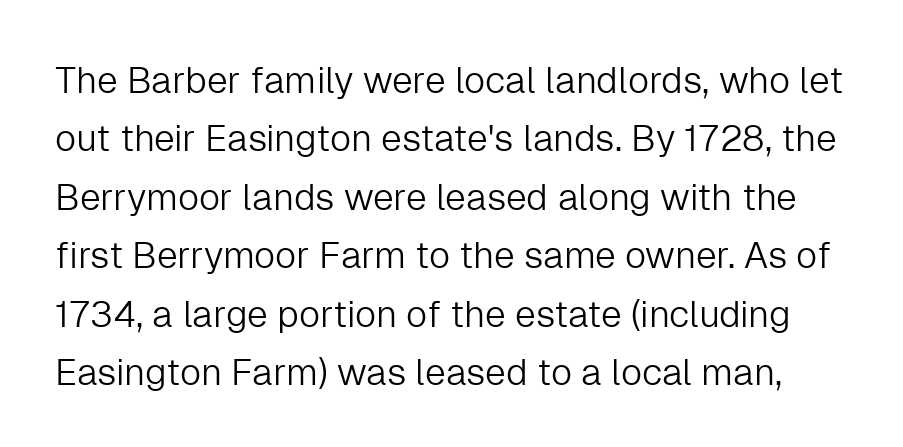
The image shows 37 px light sans-serif type, upright; set normal line spacing (1.58x), normal letter spacing, not underlined; low stroke contrast and a medium x-height.
